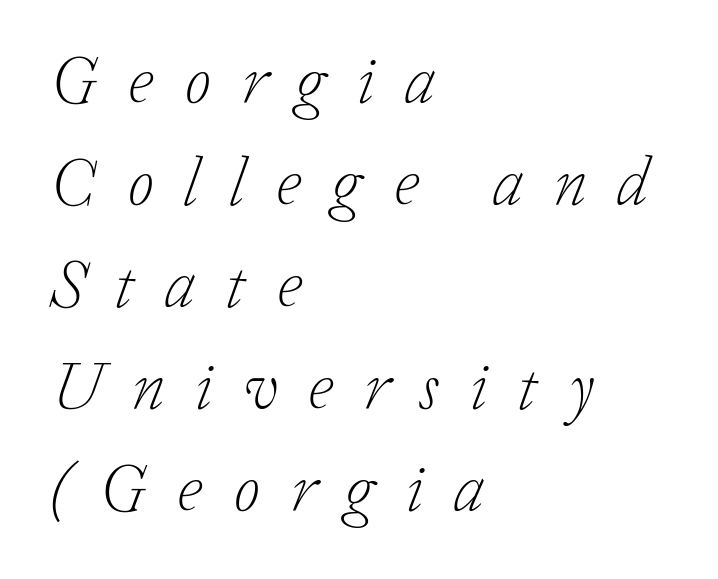
{"serif": "yes", "italic": "yes", "lean": "right", "slant_degrees": 20, "bold": "no", "weight": "light", "width": "normal", "stroke_contrast": "low", "x_height": "medium", "monospaced": "no", "underline": "no", "align": "left", "line_spacing": "normal", "line_spacing_ratio": 1.5, "letter_spacing": "wide", "letter_spacing_em": 0.45, "glyph_px": 68}
